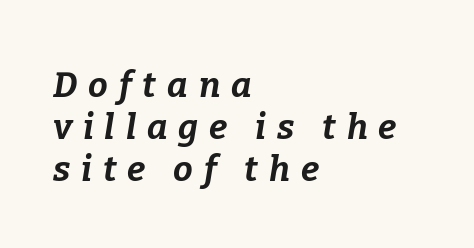
Q: Is the text bold? A: Yes.
Q: Is the text italic (slanted)? A: Yes, it leans right by about 9 degrees.
Q: Is the text underlined? A: No.
Q: How is the paragraph aligned? A: Left-aligned.
Q: Is the spacing between letters normal or unusually wide? A: Unusually wide.
Q: Width (condensed, normal, or wide)? A: Normal.
Q: Stroke contrast? A: Low.
Q: x-height? A: Medium.
Q: Monospaced? A: No.
